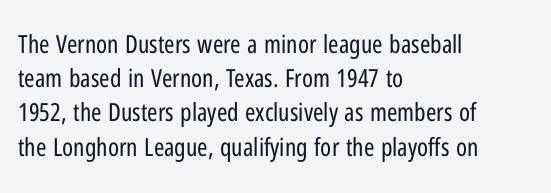
The area under the type is left untouched. A roman cut, with each character standing at attention. Observe the ordinary spacing: letters are neighbours, not strangers. Notice how the passage keeps a crisp vertical edge on the left only.
